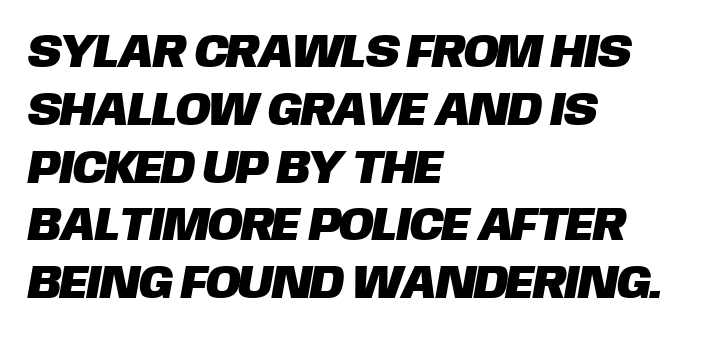
Q: Is the typeface a serif or a sans-serif typeface? A: Sans-serif.
Q: Is the text underlined? A: No.
Q: How is the paragraph aligned? A: Left-aligned.
Q: Is the spacing between letters normal or unusually wide? A: Normal.
Q: Width (condensed, normal, or wide)? A: Normal.
Q: Stroke contrast? A: Low.
Q: x-height? A: Large.
Q: Monospaced? A: No.
